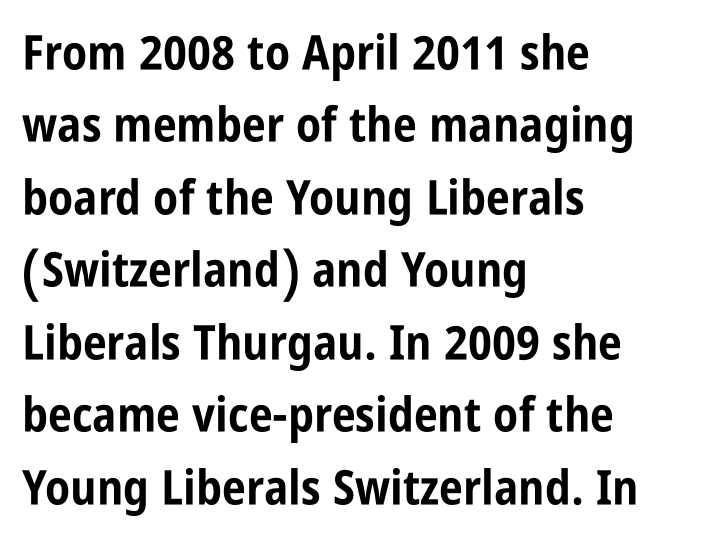
{"serif": "no", "italic": "no", "bold": "yes", "weight": "bold", "width": "condensed", "stroke_contrast": "low", "x_height": "large", "monospaced": "no", "underline": "no", "align": "left", "line_spacing": "normal", "line_spacing_ratio": 1.51, "letter_spacing": "normal", "letter_spacing_em": 0.0, "glyph_px": 48}
